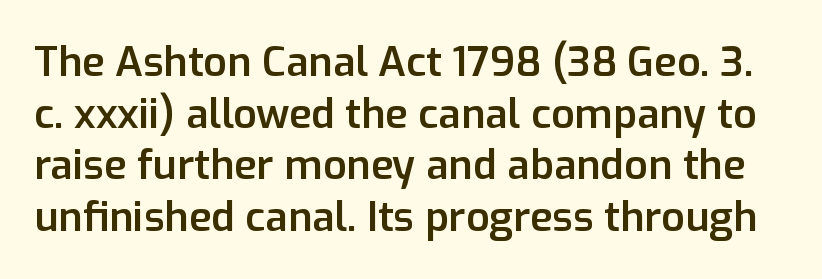
The sample has been set in demibold, a notch under bold. Each letter keeps its own natural width here, so spacing adapts to shape. Honestly, there is no underline to notice here at all. Is this a sans? Yes — the strokes have no serifs. The axis of the letterforms is exactly vertical. Vertically, the passage feels balanced, rows spaced as you'd expect.
